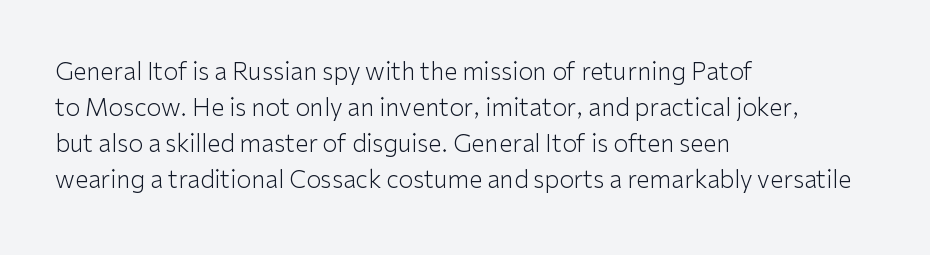
Q: Is the text bold? A: No.
Q: Is the text italic (slanted)? A: No, it is upright.
Q: Is the text underlined? A: No.
Q: How is the paragraph aligned? A: Left-aligned.
Q: Is the spacing between letters normal or unusually wide? A: Normal.
Q: Is the spacing between lines tight, normal or loose? A: Normal.
